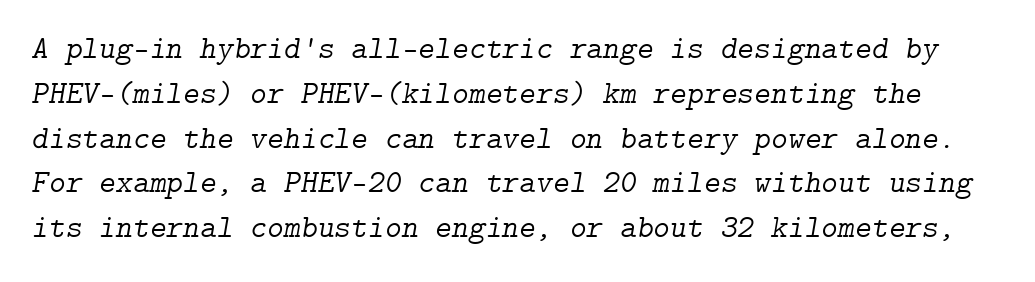
Q: Is the text bold? A: No.
Q: Is the text italic (slanted)? A: Yes, it leans right by about 9 degrees.
Q: Is the typeface a serif or a sans-serif typeface? A: Serif.
Q: Is the text underlined? A: No.
Q: Is the spacing between letters normal or unusually wide? A: Normal.
Q: Is the spacing between lines tight, normal or loose? A: Normal.
Q: Width (condensed, normal, or wide)? A: Normal.
Q: Stroke contrast? A: Low.
Q: x-height? A: Medium.
